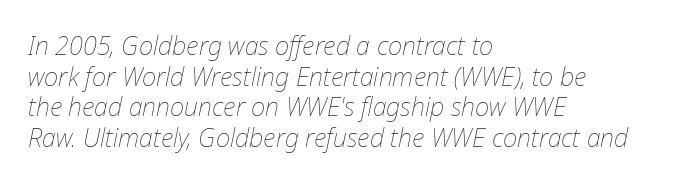
Casual observation: everything's shoved over to the left. The font's italic variant was chosen for this text. A light-to-regular cut is what we see here. Observe the ordinary spacing: letters are neighbours, not strangers.
